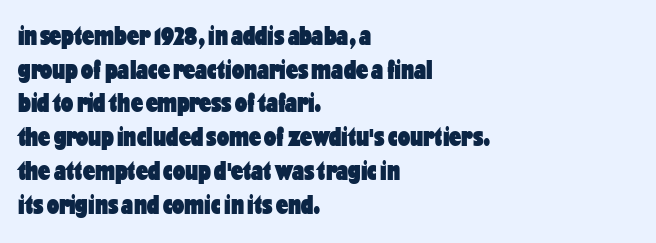
The image shows 27 px bold type, upright; set left-aligned, normal line spacing (1.25x), normal letter spacing, not underlined.
